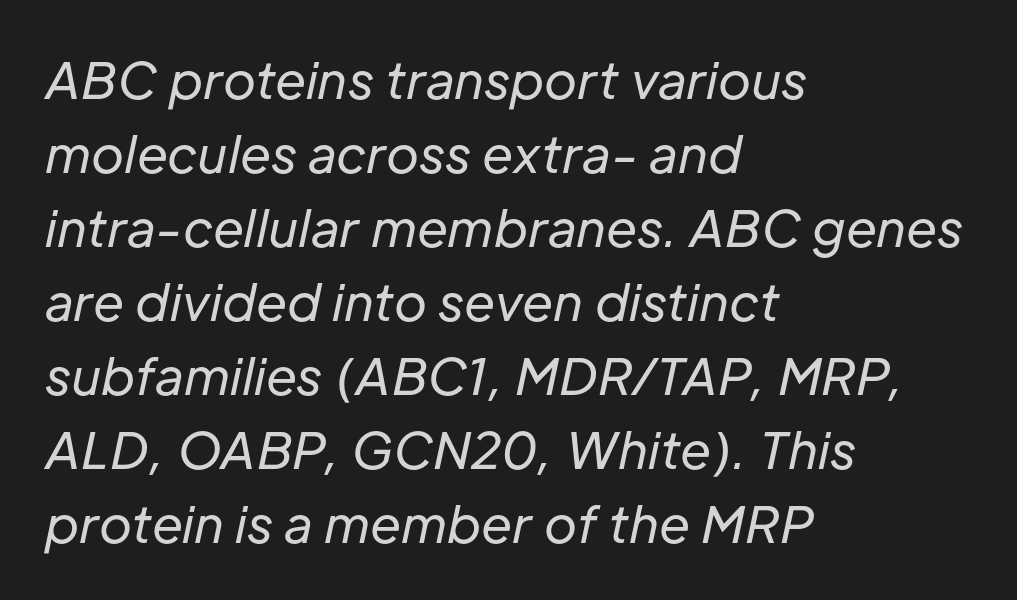
{"italic": "yes", "lean": "right", "slant_degrees": 12, "bold": "no", "weight": "regular", "width": "normal", "stroke_contrast": "low", "x_height": "medium", "monospaced": "no", "underline": "no", "align": "left", "line_spacing": "normal", "line_spacing_ratio": 1.48, "letter_spacing": "normal", "letter_spacing_em": 0.0, "glyph_px": 50}
